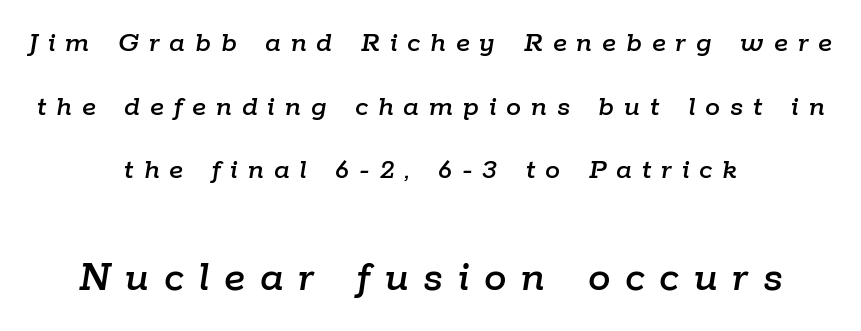
The image shows 45 px text type, italic (leaning right); set centered, loose line spacing (2.12x), unusually wide letter spacing (+0.33 em), not underlined; the second (bottom) block is 1.5x larger; low stroke contrast and a medium x-height.
